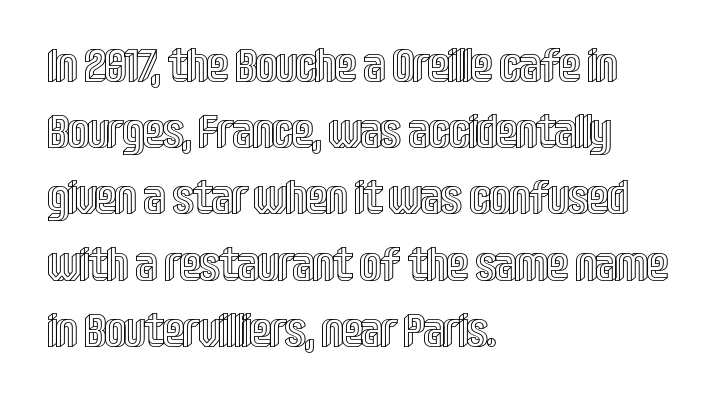
The glyphs are unaccompanied by any horizontal stroke below them. Alignment: flush left. The letters stand straight up with perfectly vertical stems. Vertically, the passage feels balanced, rows spaced as you'd expect.
